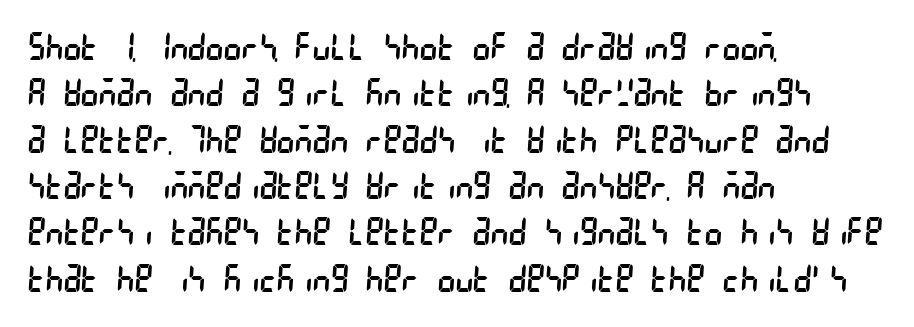
Q: Is the text bold? A: No.
Q: Is the typeface a serif or a sans-serif typeface? A: Sans-serif.
Q: Is the text underlined? A: No.
Q: How is the paragraph aligned? A: Left-aligned.
Q: Is the spacing between letters normal or unusually wide? A: Normal.
Q: Width (condensed, normal, or wide)? A: Condensed.
Q: Stroke contrast? A: Low.
Q: x-height? A: Large.
